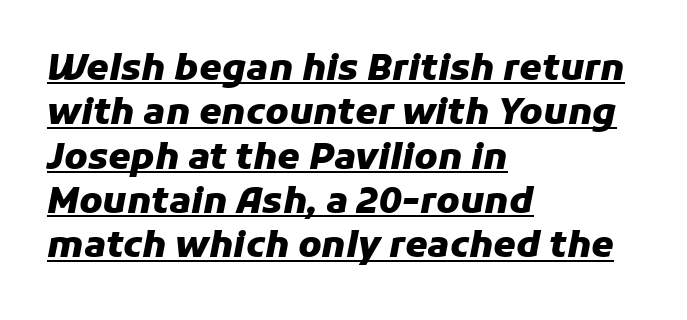
The image shows 36 px heavy type, italic (leaning right); set left-aligned, line spacing 1.23x, normal letter spacing, underlined; low stroke contrast and a medium x-height.
